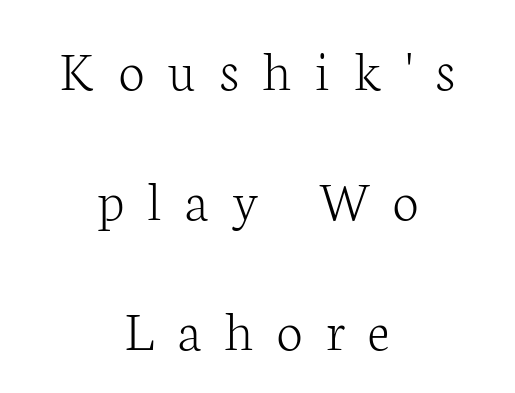
{"serif": "yes", "italic": "no", "bold": "no", "weight": "light", "width": "normal", "stroke_contrast": "low", "x_height": "medium", "monospaced": "no", "underline": "no", "align": "center", "line_spacing": "loose", "line_spacing_ratio": 2.2, "letter_spacing": "wide", "letter_spacing_em": 0.4, "glyph_px": 59}
